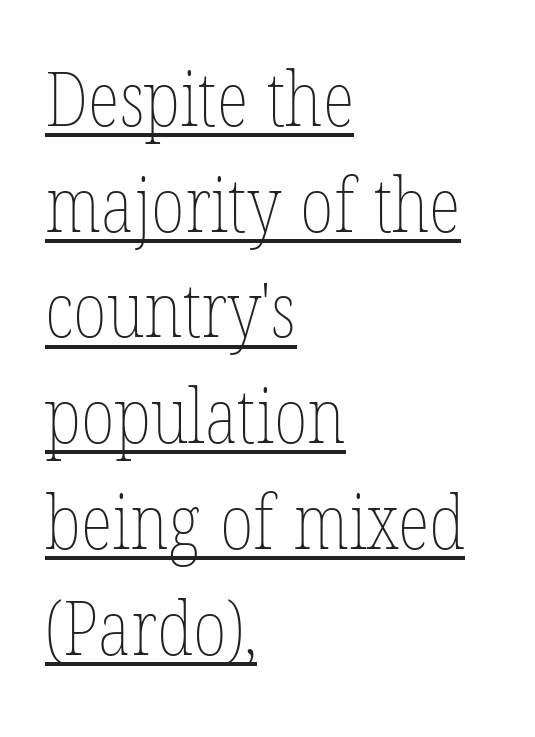
{"italic": "no", "bold": "no", "weight": "thin", "width": "condensed", "stroke_contrast": "low", "x_height": "medium", "monospaced": "no", "underline": "yes", "align": "left", "line_spacing": "normal", "line_spacing_ratio": 1.41, "letter_spacing": "normal", "letter_spacing_em": 0.0, "glyph_px": 75}
